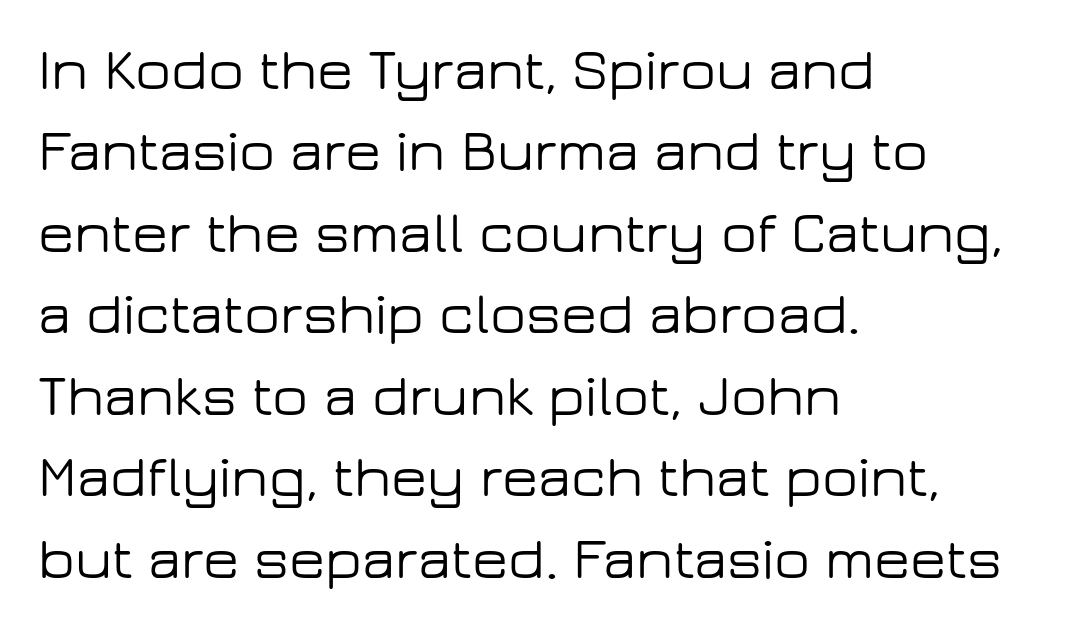
{"serif": "no", "italic": "no", "width": "wide", "stroke_contrast": "low", "x_height": "medium", "monospaced": "no", "underline": "no", "align": "left", "line_spacing": "normal", "line_spacing_ratio": 1.38, "letter_spacing": "normal", "letter_spacing_em": 0.0, "glyph_px": 59}
